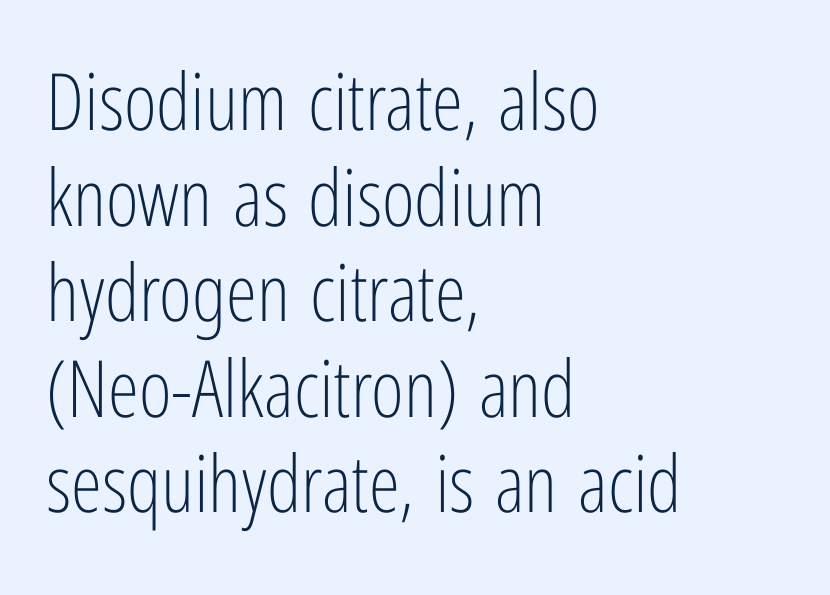
Q: Is the text bold? A: No.
Q: Is the text italic (slanted)? A: No, it is upright.
Q: Is the typeface a serif or a sans-serif typeface? A: Sans-serif.
Q: Is the text underlined? A: No.
Q: How is the paragraph aligned? A: Left-aligned.
Q: Is the spacing between letters normal or unusually wide? A: Normal.
Q: Width (condensed, normal, or wide)? A: Condensed.
Q: Stroke contrast? A: Low.
Q: x-height? A: Medium.
Q: Monospaced? A: No.
